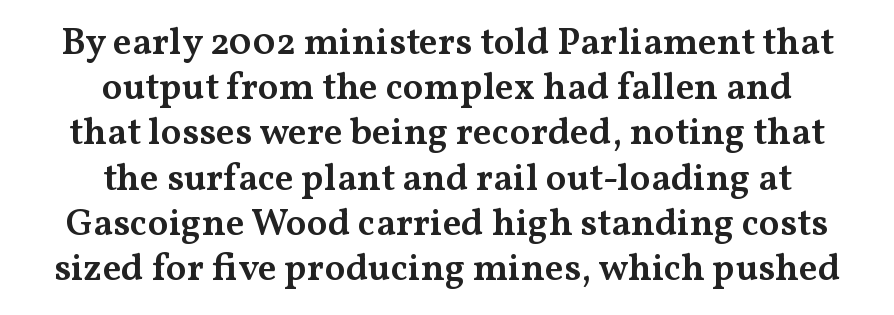
Q: Is the text bold? A: Semi-bold.
Q: Is the text italic (slanted)? A: No, it is upright.
Q: Is the typeface a serif or a sans-serif typeface? A: Serif.
Q: Is the text underlined? A: No.
Q: How is the paragraph aligned? A: Centered.
Q: Is the spacing between letters normal or unusually wide? A: Normal.
Q: Width (condensed, normal, or wide)? A: Wide.
Q: Stroke contrast? A: Medium.
Q: x-height? A: Medium.
Q: Monospaced? A: No.
